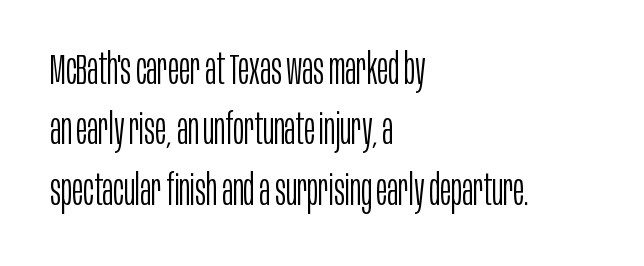
{"serif": "no", "italic": "no", "bold": "no", "weight": "light", "width": "condensed", "stroke_contrast": "low", "x_height": "large", "monospaced": "no", "underline": "no", "align": "left", "line_spacing": "normal", "line_spacing_ratio": 1.44, "letter_spacing": "normal", "letter_spacing_em": 0.0, "glyph_px": 42}
